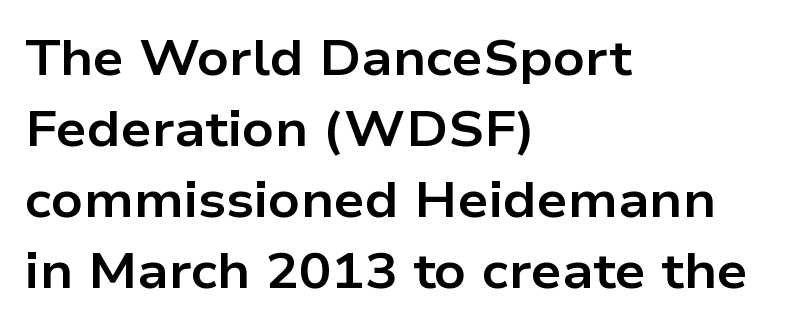
Each letter keeps its own natural width here, so spacing adapts to shape. Whoever set this chose a conventional vertical rhythm. Students, note that the glyphs here touch the page at normal intervals. The letters carry no serifs — their stems end cleanly without finishing strokes. This rendering uses left alignment, leaving the right contour irregular. Students, this is bold: see how much ink each stroke carries.
